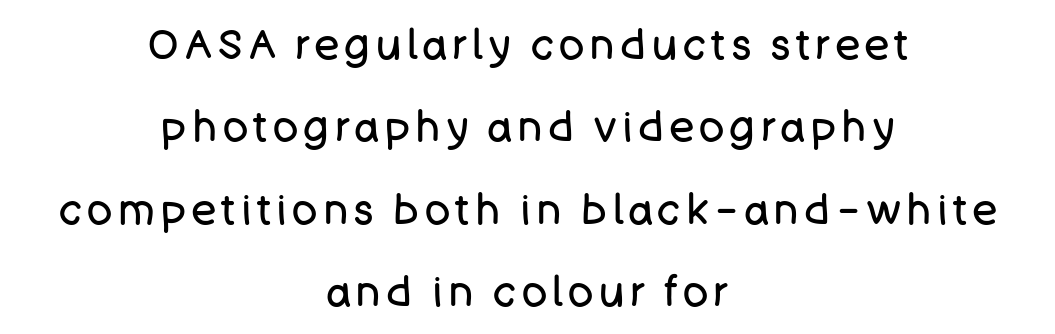
{"serif": "no", "italic": "no", "bold": "no", "weight": "regular", "width": "normal", "stroke_contrast": "low", "x_height": "large", "monospaced": "no", "underline": "no", "align": "center", "line_spacing": "loose", "line_spacing_ratio": 1.96, "glyph_px": 42}
